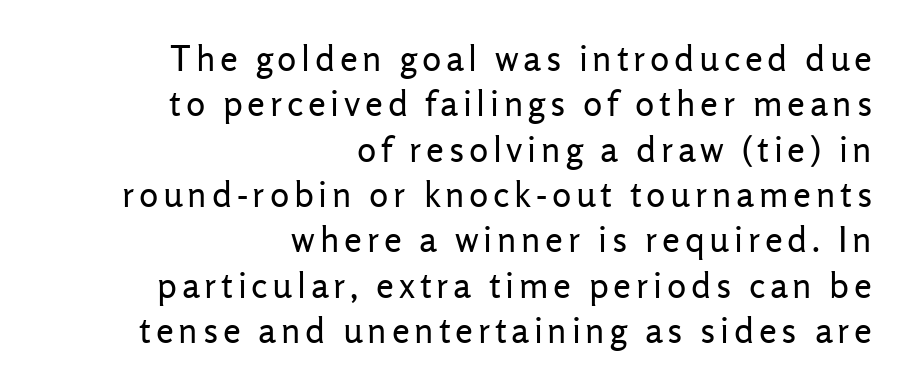
Each letter's strokes conclude bluntly, with no projecting serifs. The passage shown is not bold in any degree. Spacing verdict: proportional, widths tailored to each character. Descenders are the only things crossing below the line. When letters stand straight like this, we call the style roman or upright.
